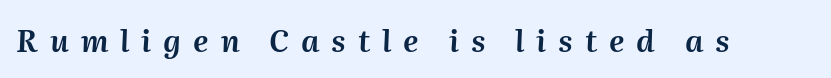
The image shows 30 px text type, italic (leaning right); set unusually wide letter spacing (+0.4 em), not underlined; medium stroke contrast and a medium x-height.
